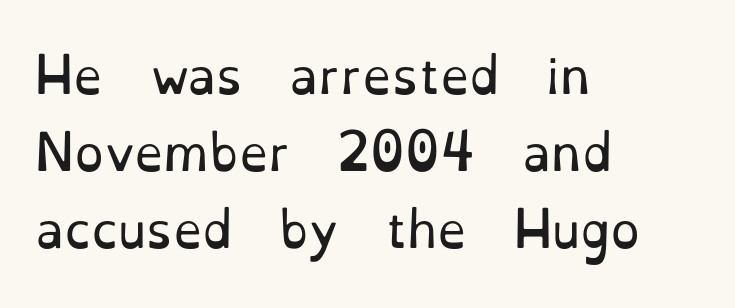
{"italic": "no", "bold": "no", "weight": "regular", "width": "normal", "stroke_contrast": "low", "x_height": "small", "monospaced": "no", "underline": "no", "align": "left", "line_spacing": "normal", "line_spacing_ratio": 1.64, "letter_spacing": "normal", "letter_spacing_em": 0.0, "glyph_px": 47}
